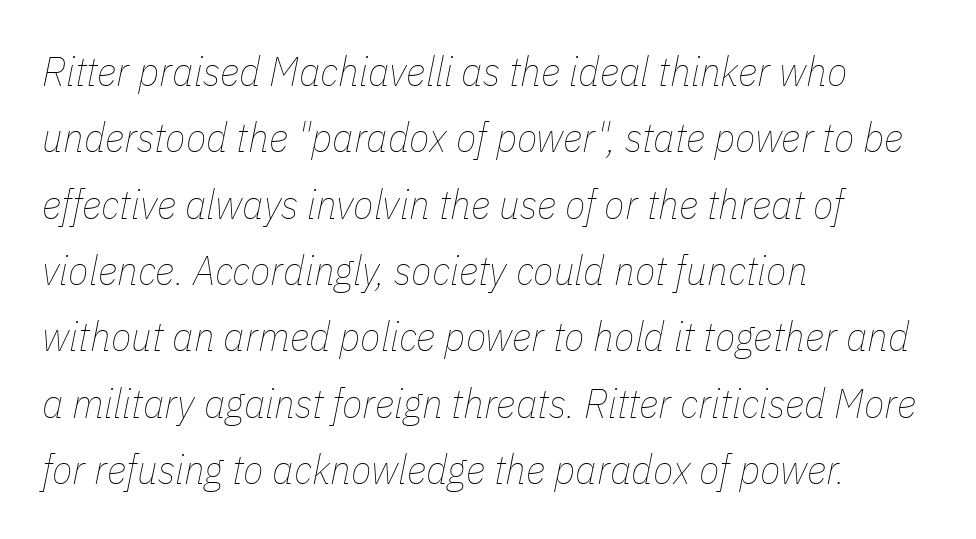
{"italic": "yes", "lean": "right", "slant_degrees": 11, "bold": "no", "weight": "thin", "width": "condensed", "stroke_contrast": "low", "x_height": "medium", "monospaced": "no", "underline": "no", "align": "left", "line_spacing": "normal", "line_spacing_ratio": 1.58, "letter_spacing": "normal", "letter_spacing_em": 0.0, "glyph_px": 42}
